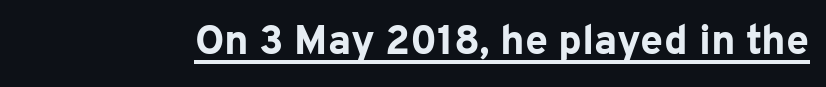
The image shows 41 px bold sans-serif type, upright; set normal letter spacing, underlined; low stroke contrast and a medium x-height.
